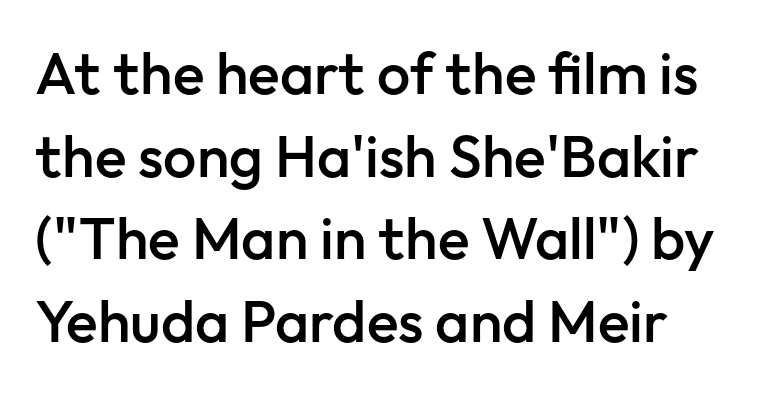
Looks like regular typesetting: each glyph gets only the width it needs. Nobody touched the tracking dial on this one. Font category for this specimen: sans-serif. Leading matches the norm, producing a regular column. Underlining? Definitely not there.
